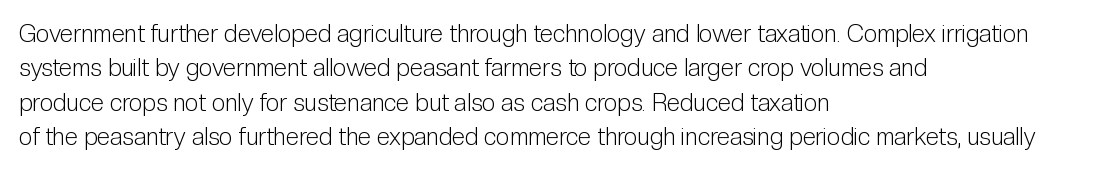
{"italic": "no", "bold": "no", "underline": "no", "align": "left", "line_spacing": "normal", "line_spacing_ratio": 1.43, "letter_spacing": "normal", "letter_spacing_em": 0.0, "glyph_px": 24}
